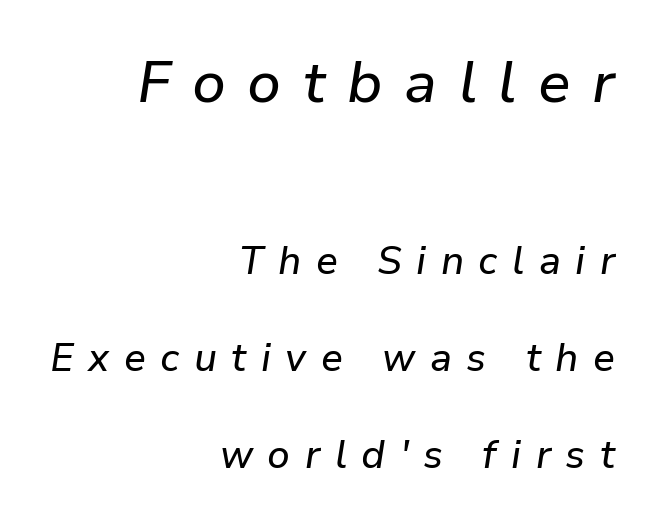
The image shows 58 px text type, italic (leaning right); set right-aligned, loose line spacing (2.49x), unusually wide letter spacing (+0.37 em), not underlined; the first (top) block is 1.49x larger; low stroke contrast and a medium x-height.
